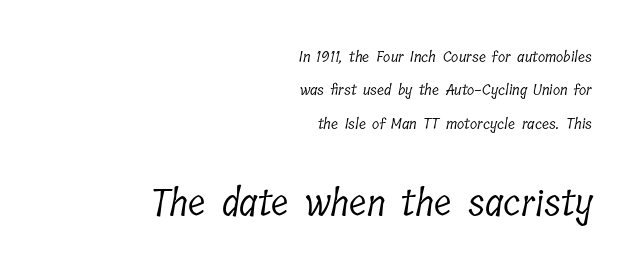
The image shows 37 px light, condensed serif type; set right-aligned, loose line spacing (2.22x), normal letter spacing, not underlined; the second (bottom) block is 2.47x larger; low stroke contrast and a medium x-height.
